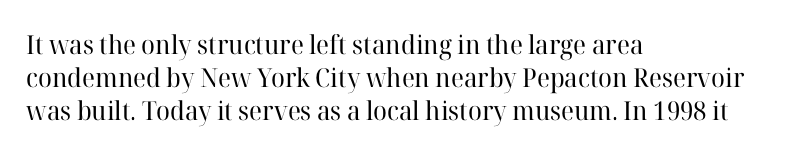
Q: Is the text bold? A: No.
Q: Is the text italic (slanted)? A: No, it is upright.
Q: Is the text underlined? A: No.
Q: How is the paragraph aligned? A: Left-aligned.
Q: Is the spacing between letters normal or unusually wide? A: Normal.
Q: Is the spacing between lines tight, normal or loose? A: Normal.
